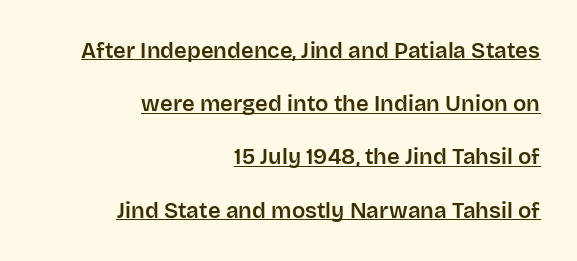
{"italic": "no", "underline": "yes", "align": "right", "line_spacing": "loose", "line_spacing_ratio": 2.42, "letter_spacing": "normal", "letter_spacing_em": 0.0, "glyph_px": 22}
